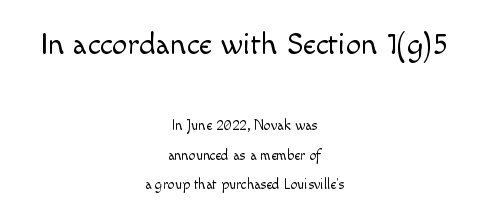
{"serif": "no", "italic": "no", "bold": "no", "weight": "light", "width": "normal", "x_height": "small", "monospaced": "no", "underline": "no", "align": "center", "line_spacing": "loose", "line_spacing_ratio": 2.13, "letter_spacing": "normal", "letter_spacing_em": 0.0, "larger_block": "first", "size_ratio": 2.21, "glyph_px": 31}
